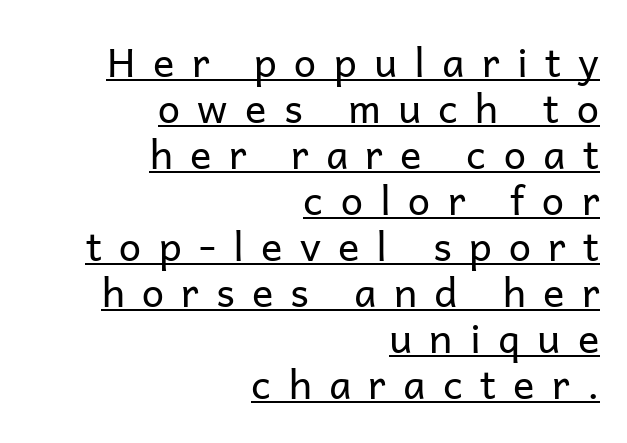
Q: Is the text bold? A: No.
Q: Is the text italic (slanted)? A: No, it is upright.
Q: Is the typeface a serif or a sans-serif typeface? A: Sans-serif.
Q: Is the text underlined? A: Yes.
Q: How is the paragraph aligned? A: Right-aligned.
Q: Is the spacing between letters normal or unusually wide? A: Unusually wide.
Q: Is the spacing between lines tight, normal or loose? A: Tight.
Q: Width (condensed, normal, or wide)? A: Normal.
Q: Stroke contrast? A: Low.
Q: x-height? A: Medium.
Q: Monospaced? A: No.
